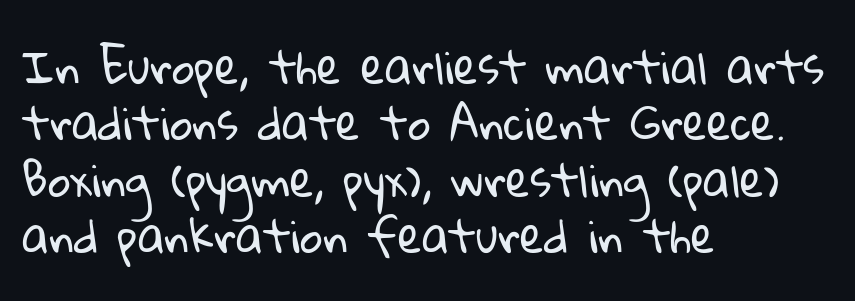
Is this a fixed-width face? No — the glyphs have proportional, varying widths. Beneath every word, the page is bare. Is the block centered? No — it sits flush against the left margin. Tracking value appears to be zero — textbook default spacing. Typographically, this falls in the sans-serif category. The leading is moderate, giving the passage an even texture.
